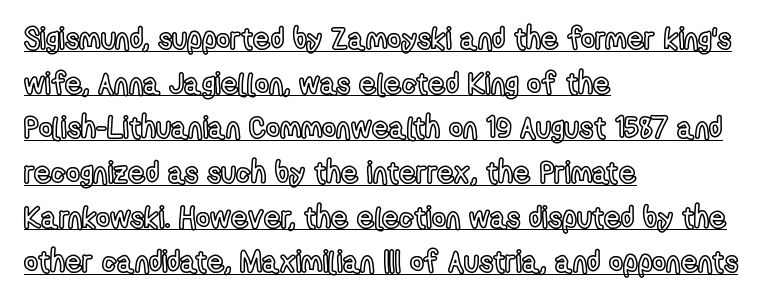
Q: Is the text italic (slanted)? A: No, it is upright.
Q: Is the text underlined? A: Yes.
Q: How is the paragraph aligned? A: Left-aligned.
Q: Is the spacing between letters normal or unusually wide? A: Normal.
Q: Is the spacing between lines tight, normal or loose? A: Normal.
Q: Width (condensed, normal, or wide)? A: Condensed.
Q: x-height? A: Medium.
Q: Monospaced? A: No.
